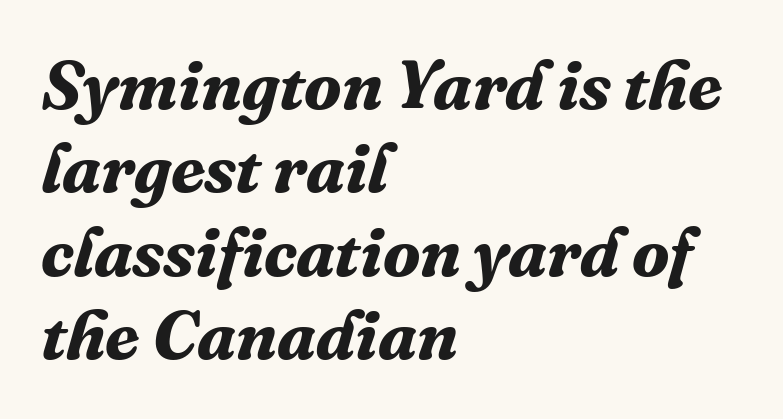
The image shows 69 px bold serif type, italic (leaning right); set left-aligned, line spacing 1.21x, normal letter spacing, not underlined; medium stroke contrast and a medium x-height.
